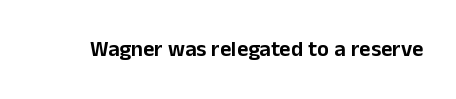
Tall strokes in this sample are plumb rather than angled. Short note: letters normally spaced. Lines of text with bare space underneath.
